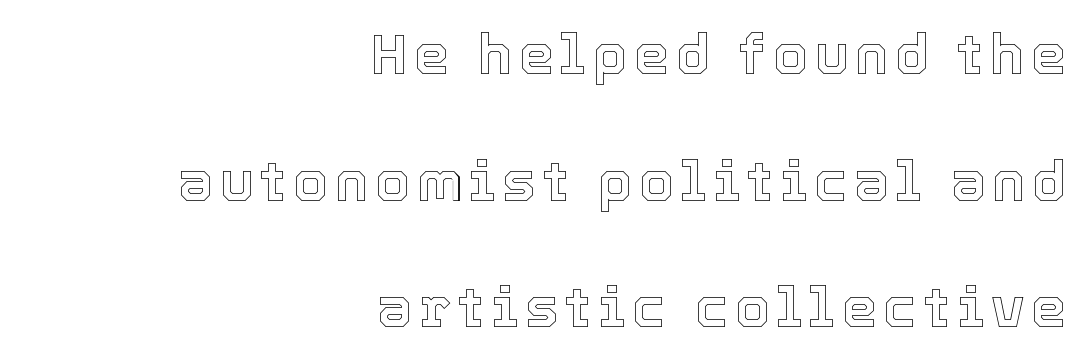
The image shows 56 px text type, upright; set right-aligned, loose line spacing (2.26x), not underlined; a medium x-height.
